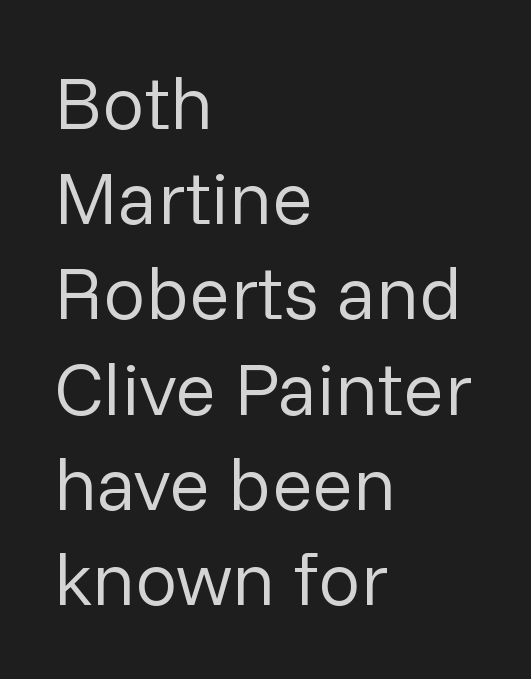
The rendering uses natural spacing where letterforms have individual widths. Weight: regular or lighter. The rows are spaced the way most documents space them. Left-aligned paragraph, ragged on the right.
